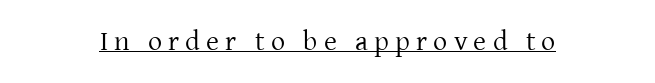
Looks like regular typesetting: each glyph gets only the width it needs. A baseline rule has been typeset under these characters. The letters are spread apart with noticeably loose tracking. Notice how the stems are strictly vertical — no italics here. A typesetter would label this face a serif. The typesetting does not lean heavy: it is not bold.
